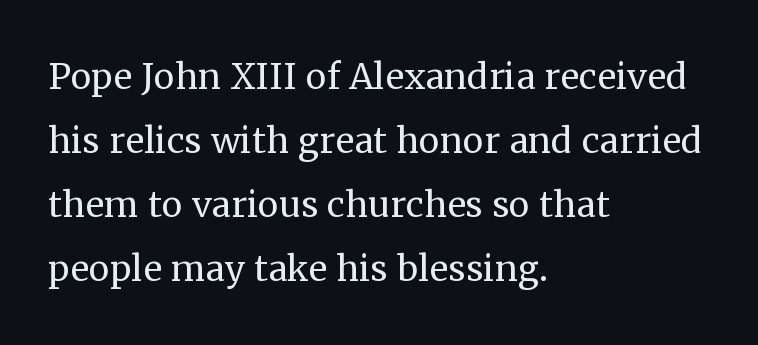
The image shows 47 px regular-weight serif type, upright; set left-aligned, normal line spacing (1.36x), normal letter spacing, not underlined; medium stroke contrast and a medium x-height.
